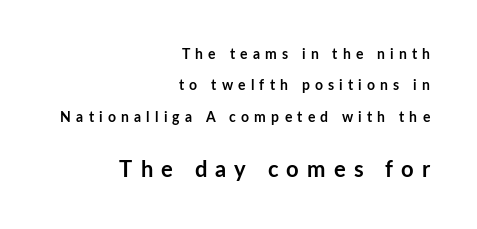
Q: Is the text bold? A: Yes.
Q: Is the text italic (slanted)? A: No, it is upright.
Q: Is the text underlined? A: No.
Q: How is the paragraph aligned? A: Right-aligned.
Q: Is the spacing between letters normal or unusually wide? A: Unusually wide.
Q: Is the spacing between lines tight, normal or loose? A: Loose.
Q: Which block of text is set in a larger size, the first (top) or the second (bottom)? A: The second (bottom) one.
